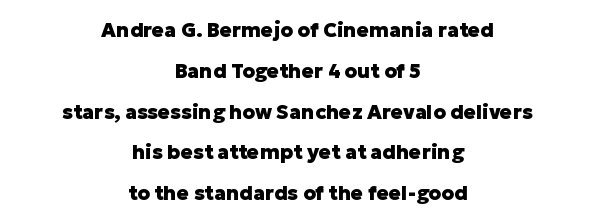
Compared with a flush-left layout, this one balances lines on the center instead. A full-strength bold gives these letters their thick strokes. The face used here is rendered with its standard letterfit. The space directly below the letters is spotless. These lines were composed using upright roman letters.
